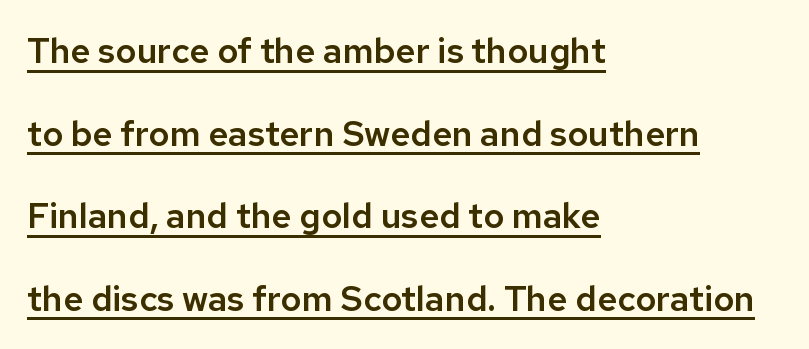
Each letter keeps its own natural width here, so spacing adapts to shape. Look at the tracking — it's just the regular setting, nothing added. The font family rendered here belongs to the sans-serif group. The designer dialed line spacing up above the default. Notice how the stems are strictly vertical — no italics here.
